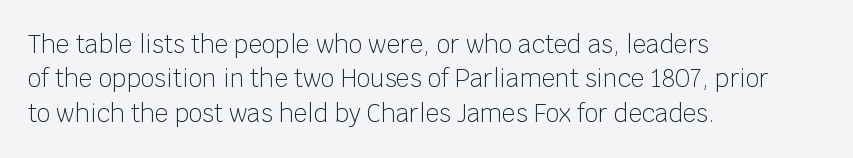
{"italic": "no", "bold": "no", "underline": "no", "align": "left", "line_spacing": "normal", "line_spacing_ratio": 1.43, "letter_spacing": "normal", "letter_spacing_em": 0.0, "glyph_px": 24}
